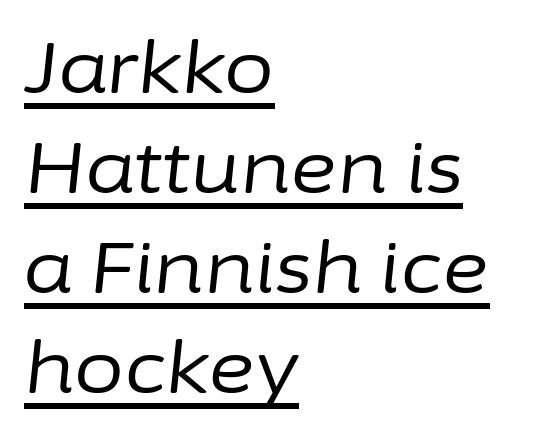
Q: Is the text bold? A: No.
Q: Is the text italic (slanted)? A: Yes, it leans right by about 6 degrees.
Q: Is the text underlined? A: Yes.
Q: How is the paragraph aligned? A: Left-aligned.
Q: Is the spacing between letters normal or unusually wide? A: Normal.
Q: Is the spacing between lines tight, normal or loose? A: Normal.
Q: Width (condensed, normal, or wide)? A: Normal.
Q: Stroke contrast? A: Low.
Q: x-height? A: Medium.
Q: Monospaced? A: No.
